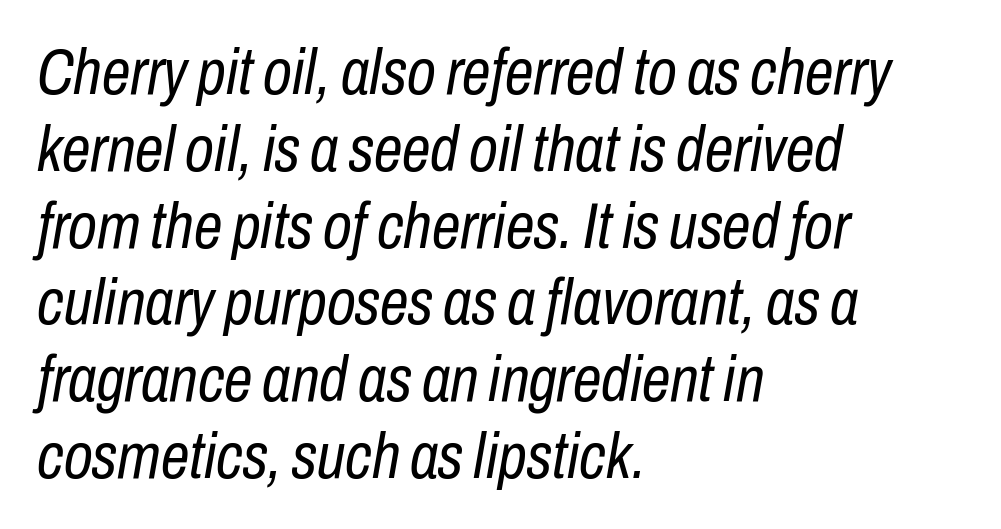
{"italic": "yes", "lean": "right", "slant_degrees": 10, "bold": "no", "weight": "regular", "width": "condensed", "stroke_contrast": "low", "x_height": "medium", "monospaced": "no", "underline": "no", "align": "left", "line_spacing_ratio": 1.2, "letter_spacing": "normal", "letter_spacing_em": 0.0, "glyph_px": 64}
